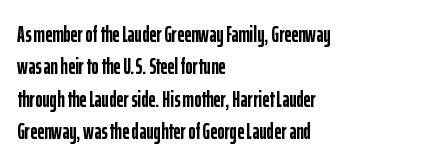
{"italic": "no", "bold": "yes", "underline": "no", "align": "left", "line_spacing": "normal", "line_spacing_ratio": 1.47, "letter_spacing": "normal", "letter_spacing_em": 0.0, "glyph_px": 22}
